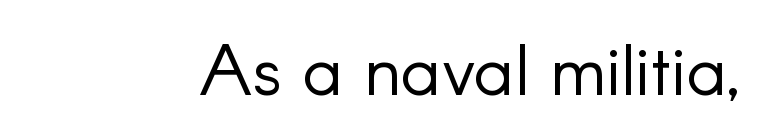
Q: Is the text bold? A: No.
Q: Is the text italic (slanted)? A: No, it is upright.
Q: Is the typeface a serif or a sans-serif typeface? A: Sans-serif.
Q: Is the text underlined? A: No.
Q: Is the spacing between letters normal or unusually wide? A: Normal.
Q: Width (condensed, normal, or wide)? A: Normal.
Q: Stroke contrast? A: Low.
Q: x-height? A: Small.
Q: Monospaced? A: No.
